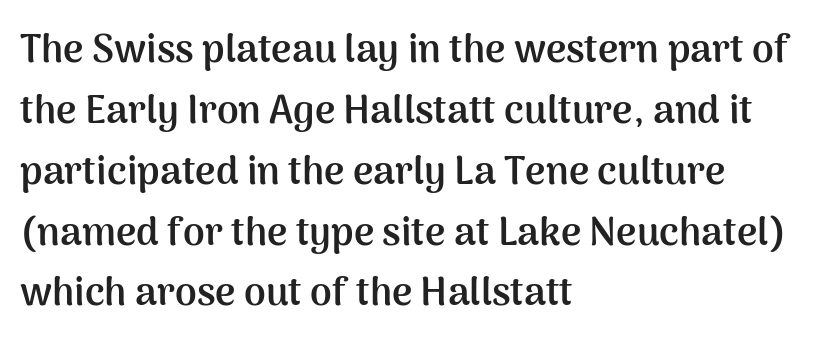
Notice how thick the strokes are: this is what a full bold looks like. Quick note: not italic, upright. Left-aligned paragraph, ragged on the right. The rendering uses a moderate line-height, typical for paragraphs. Proportional: the letters do not fall into vertical columns. The type family on display is of the sans-serif kind.
